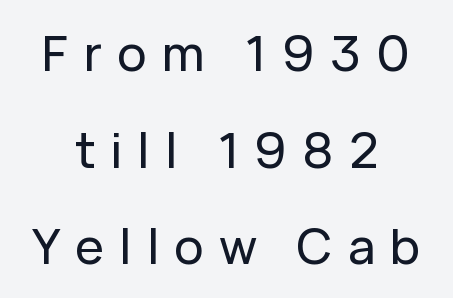
Inter-character spacing is expanded well beyond the font's built-in metrics. Descenders hang freely into open space. Posture: straight, roman, zero tilt. The rendering uses natural spacing where letterforms have individual widths.
